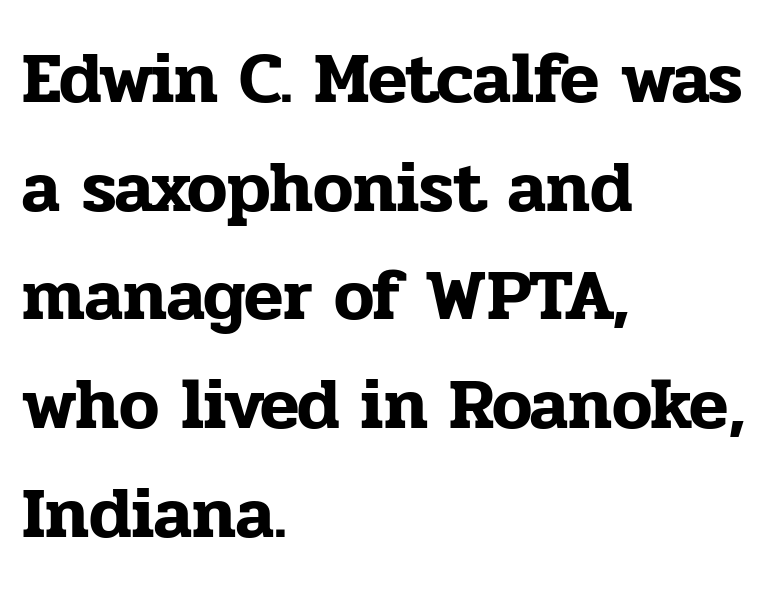
The image shows 72 px serif type, upright; set left-aligned, normal line spacing (1.51x), normal letter spacing, not underlined; low stroke contrast and a medium x-height.
